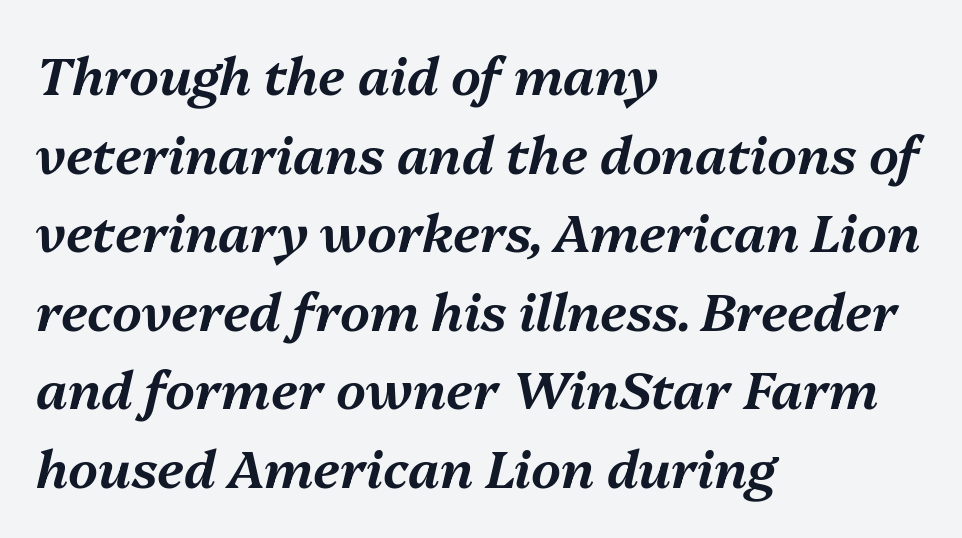
Any mark beneath the type? The region is blank. Glyph-to-glyph distance matches everyday printed text. Characters are canted at an angle relative to the baseline's perpendicular. The leading is moderate, giving the passage an even texture.
